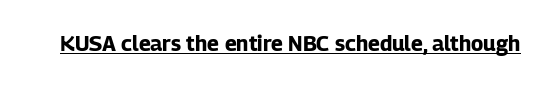
Q: Is the text bold? A: Yes.
Q: Is the text italic (slanted)? A: No, it is upright.
Q: Is the text underlined? A: Yes.
Q: Is the spacing between letters normal or unusually wide? A: Normal.
